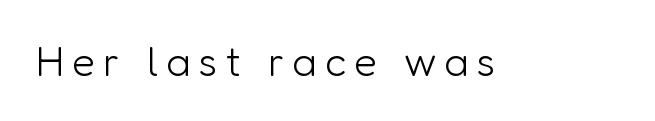
{"serif": "no", "italic": "no", "bold": "no", "weight": "light", "width": "normal", "stroke_contrast": "low", "x_height": "medium", "monospaced": "no", "underline": "no", "glyph_px": 42}
